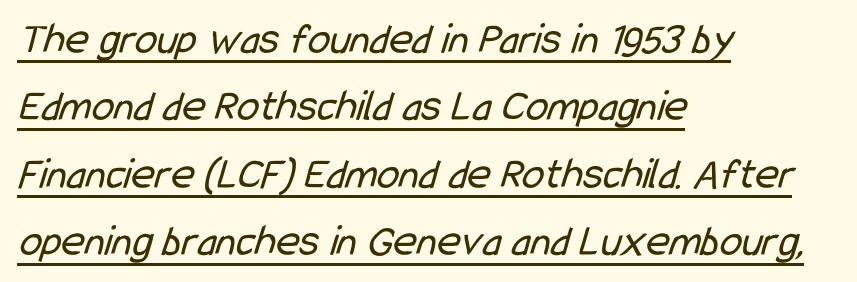
The image shows 45 px regular-weight, condensed sans-serif type; set left-aligned, normal line spacing (1.5x), normal letter spacing, underlined; low stroke contrast and a medium x-height.
